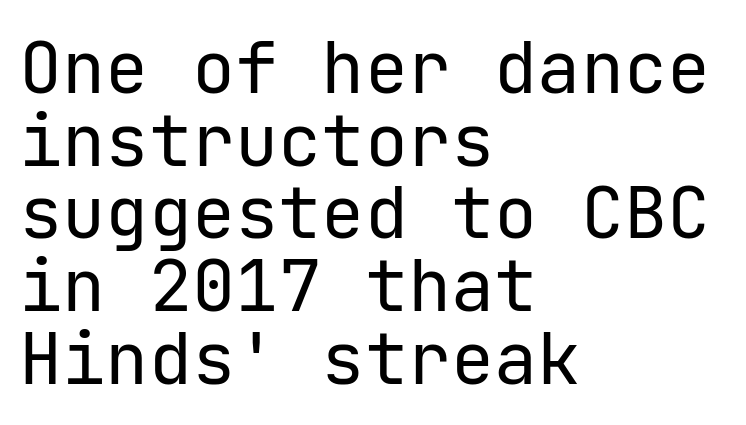
Layout note: lines flush left. Nobody drew a line under any word here. Unbolded letterforms with no extra heft. This rendering leaves character spacing at its baseline value.
